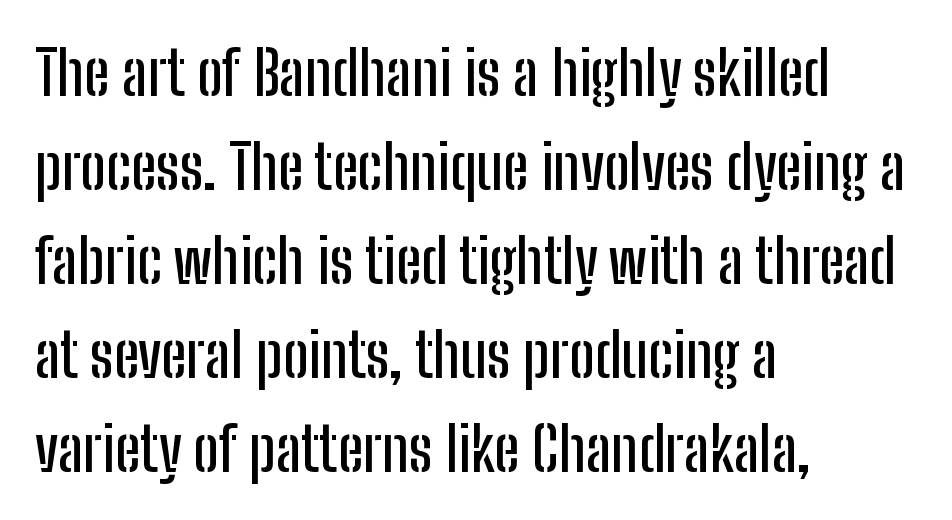
{"serif": "no", "italic": "no", "width": "condensed", "stroke_contrast": "low", "x_height": "medium", "monospaced": "no", "underline": "no", "align": "left", "line_spacing": "normal", "line_spacing_ratio": 1.54, "letter_spacing": "normal", "letter_spacing_em": 0.0, "glyph_px": 61}
